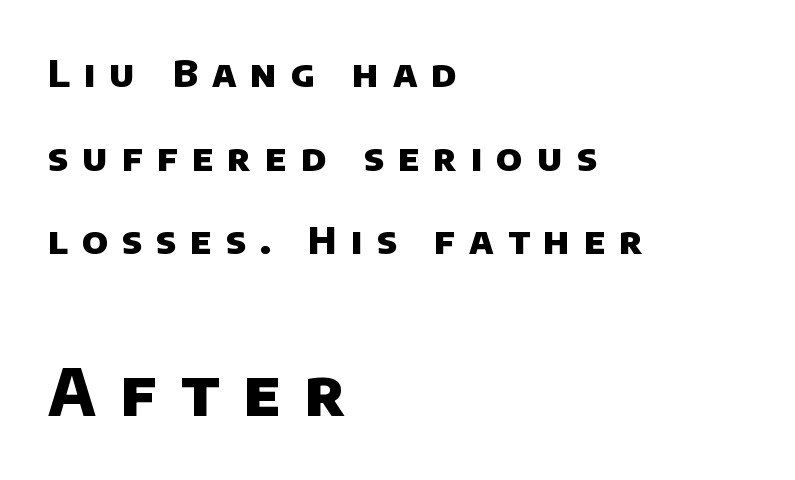
Q: Is the text bold? A: Yes.
Q: Is the typeface a serif or a sans-serif typeface? A: Sans-serif.
Q: Is the text underlined? A: No.
Q: How is the paragraph aligned? A: Left-aligned.
Q: Is the spacing between letters normal or unusually wide? A: Unusually wide.
Q: Is the spacing between lines tight, normal or loose? A: Loose.
Q: Which block of text is set in a larger size, the first (top) or the second (bottom)? A: The second (bottom) one.
Q: Width (condensed, normal, or wide)? A: Normal.
Q: Stroke contrast? A: Low.
Q: x-height? A: Large.
Q: Monospaced? A: No.
